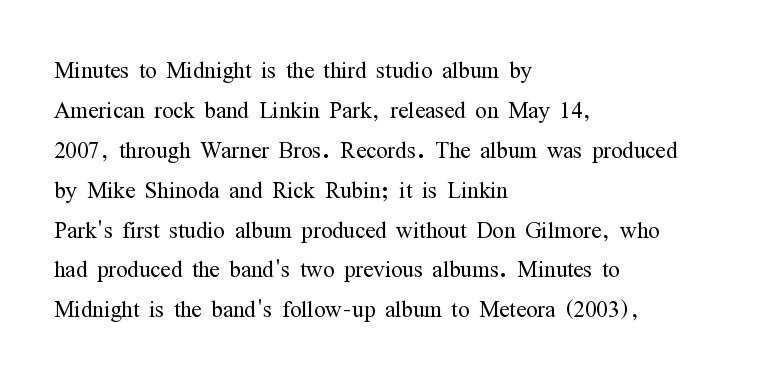
Q: Is the text bold? A: No.
Q: Is the text italic (slanted)? A: No, it is upright.
Q: Is the typeface a serif or a sans-serif typeface? A: Serif.
Q: Is the text underlined? A: No.
Q: How is the paragraph aligned? A: Left-aligned.
Q: Is the spacing between letters normal or unusually wide? A: Normal.
Q: Is the spacing between lines tight, normal or loose? A: Normal.
Q: Width (condensed, normal, or wide)? A: Condensed.
Q: Stroke contrast? A: Medium.
Q: x-height? A: Medium.
Q: Monospaced? A: No.
